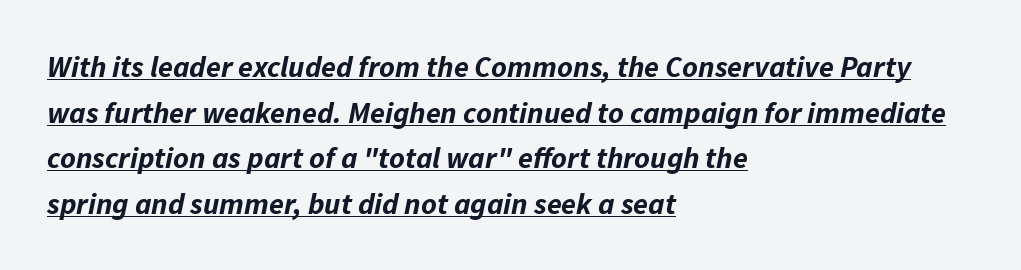
Each line of the rendering has a horizontal stroke beneath the glyphs. The horizontal fit of the characters is conventional and even. There's an unmistakable incline to the writing here. Here the designer chose a conventional face with non-uniform glyph widths.
